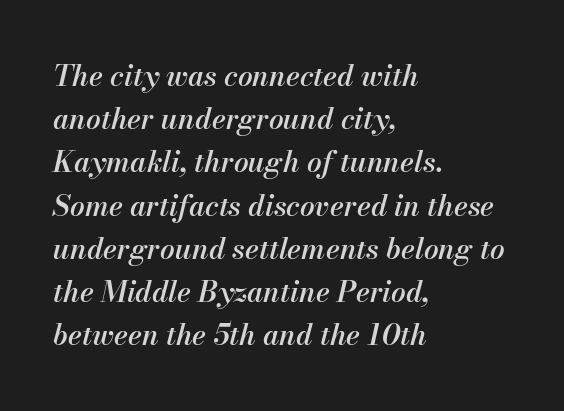
Varying glyph widths throughout — classic text-font behaviour. Summary of vertical rhythm: regular, with standard interline spacing. Has an underline been added? It has not. The letterforms sit shoulder to shoulder at normal distance.
